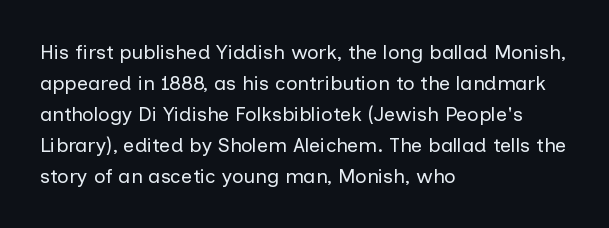
The image shows 20 px text type, upright; set left-aligned, normal line spacing (1.55x), normal letter spacing, not underlined.
